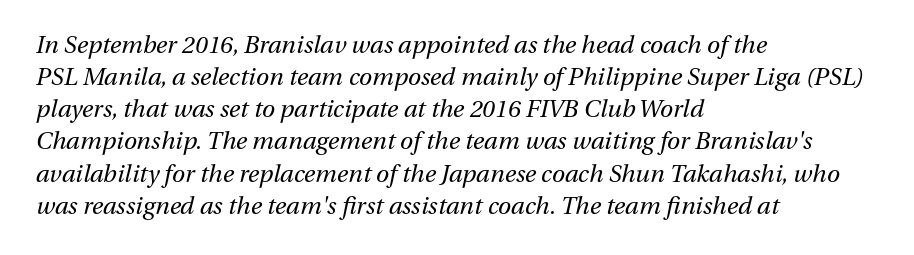
{"italic": "yes", "lean": "right", "slant_degrees": 13, "bold": "no", "underline": "no", "align": "left", "line_spacing": "normal", "line_spacing_ratio": 1.34, "letter_spacing": "normal", "letter_spacing_em": 0.0, "glyph_px": 24}
